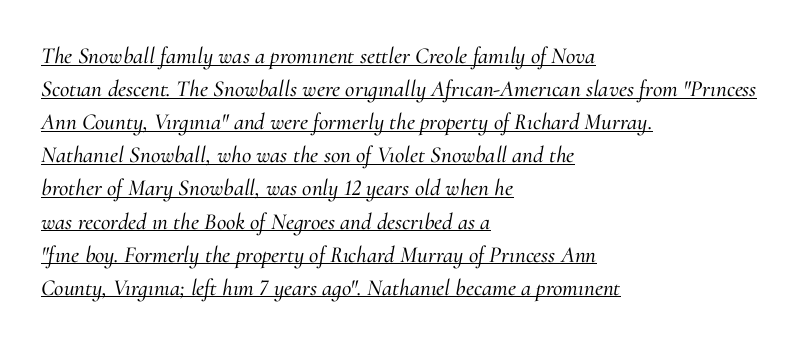
The image shows 23 px text type, italic (leaning right); set left-aligned, normal line spacing (1.44x), normal letter spacing, underlined.
